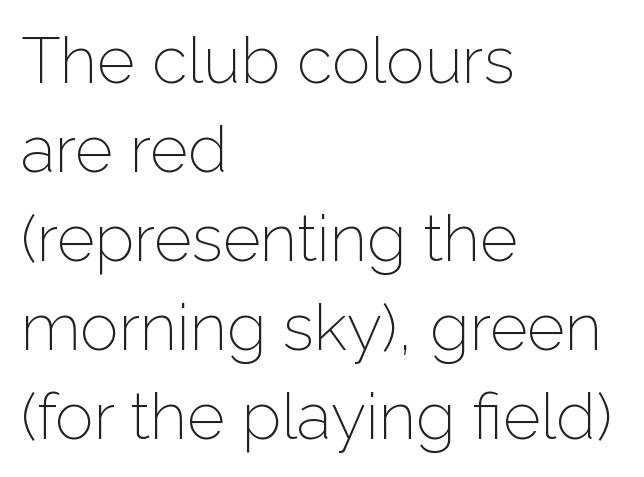
Q: Is the text bold? A: No.
Q: Is the text italic (slanted)? A: No, it is upright.
Q: Is the typeface a serif or a sans-serif typeface? A: Sans-serif.
Q: Is the text underlined? A: No.
Q: How is the paragraph aligned? A: Left-aligned.
Q: Is the spacing between letters normal or unusually wide? A: Normal.
Q: Is the spacing between lines tight, normal or loose? A: Normal.
Q: Width (condensed, normal, or wide)? A: Normal.
Q: Stroke contrast? A: Low.
Q: x-height? A: Medium.
Q: Monospaced? A: No.
